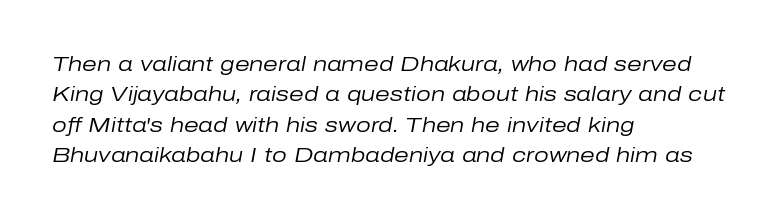
Q: Is the text bold? A: No.
Q: Is the text italic (slanted)? A: Yes, it leans right by about 10 degrees.
Q: Is the text underlined? A: No.
Q: How is the paragraph aligned? A: Left-aligned.
Q: Is the spacing between letters normal or unusually wide? A: Normal.
Q: Is the spacing between lines tight, normal or loose? A: Normal.
